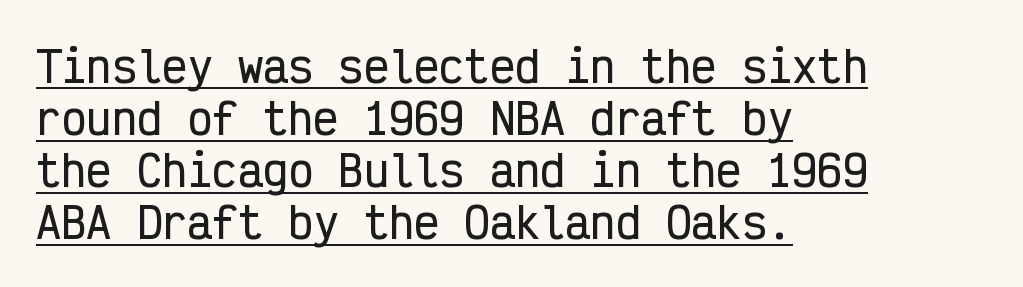
The image shows 42 px condensed sans-serif type, upright, monospaced; set left-aligned, line spacing 1.24x, normal letter spacing, underlined; low stroke contrast and a medium x-height.
